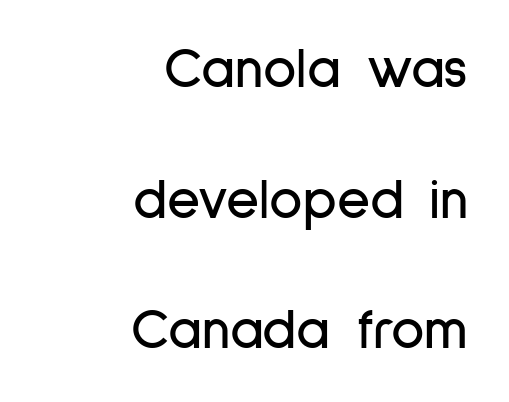
The image shows 57 px condensed sans-serif type, upright; set right-aligned, loose line spacing (2.29x), normal letter spacing, not underlined; low stroke contrast and a medium x-height.
